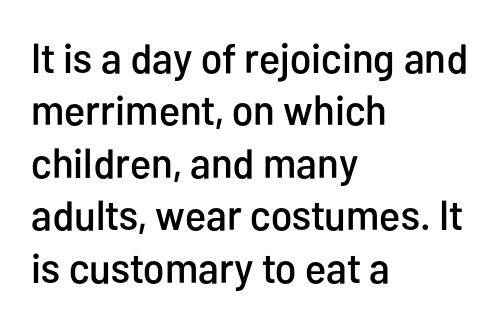
The image shows 42 px condensed sans-serif type, upright; set left-aligned, normal line spacing (1.25x), normal letter spacing, not underlined; low stroke contrast and a medium x-height.
